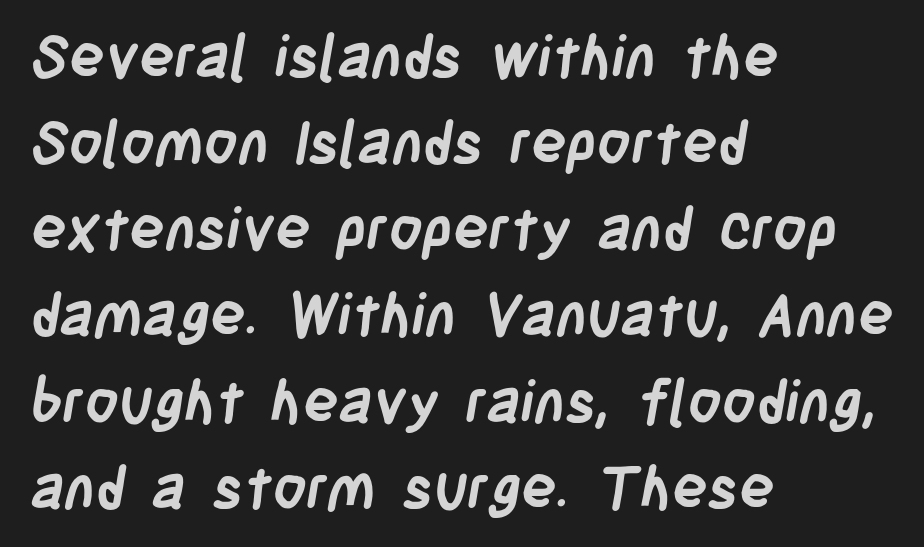
The image shows 59 px semibold, condensed sans-serif type; set left-aligned, normal line spacing (1.46x), normal letter spacing, not underlined; low stroke contrast and a large x-height.
